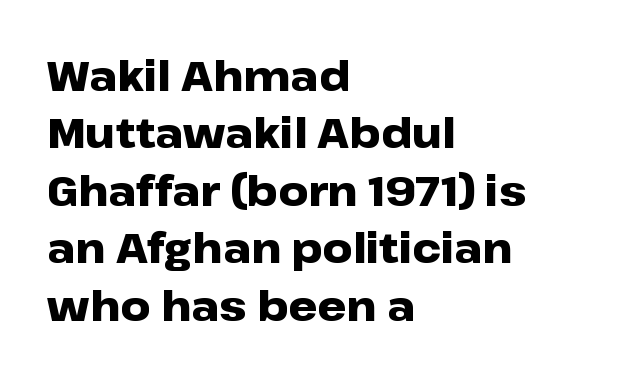
{"serif": "no", "italic": "no", "bold": "yes", "weight": "heavy", "width": "wide", "stroke_contrast": "low", "x_height": "medium", "monospaced": "no", "underline": "no", "align": "left", "line_spacing": "normal", "line_spacing_ratio": 1.4, "letter_spacing": "normal", "letter_spacing_em": 0.0, "glyph_px": 41}
